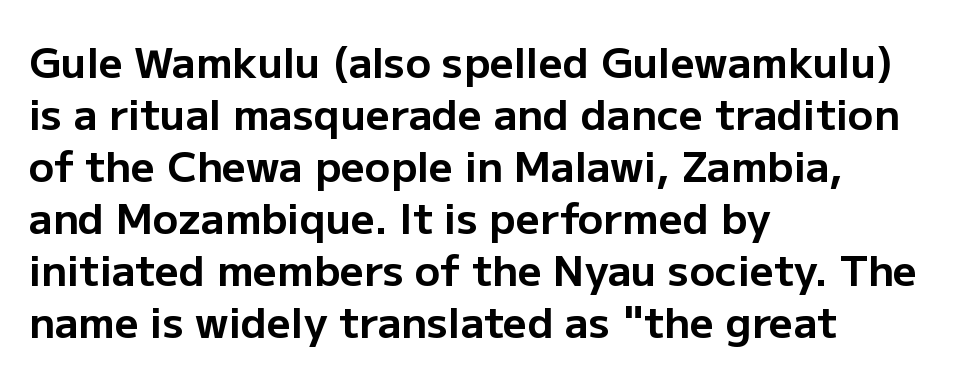
Unlike italic type, these characters show no tilt at all. The glyphs in this specimen are sans serif. Notice how the passage keeps a crisp vertical edge on the left only. Heft: maximum for text — a bold. Do the characters align in a grid? No, the font is proportional. A typesetter would call this zero additional tracking.
